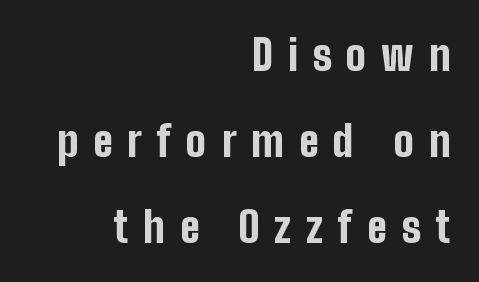
Heavy, bold letterforms. Style check: upright. Is this a fixed-width face? No — the glyphs have proportional, varying widths. Typeset ragged left — the right edge is the straight one. Regarding serifs, this sample does without them.
